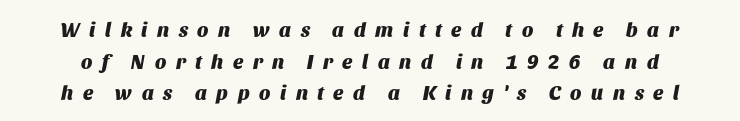
This rendering widens character spacing well past its baseline value. What's the leading like? Ordinary, nothing unusual. Has an underline been added? It has not. Emphasis-style slanted type is in use. The face used here has the dense, thick strokes of a bold.
